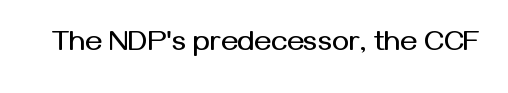
{"serif": "no", "italic": "no", "width": "normal", "stroke_contrast": "medium", "x_height": "medium", "monospaced": "no", "underline": "no", "letter_spacing": "normal", "letter_spacing_em": 0.0, "glyph_px": 29}
